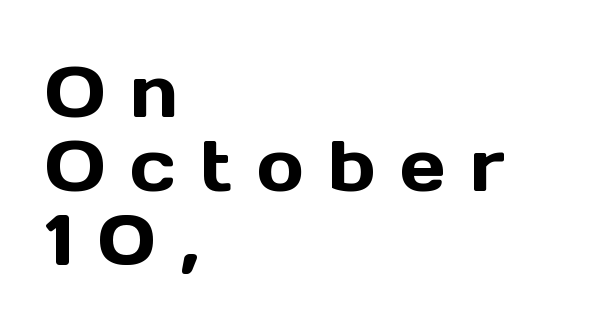
The image shows 72 px sans-serif type, upright; set left-aligned, tight line spacing (1.03x), unusually wide letter spacing (+0.34 em), not underlined; a medium x-height.
